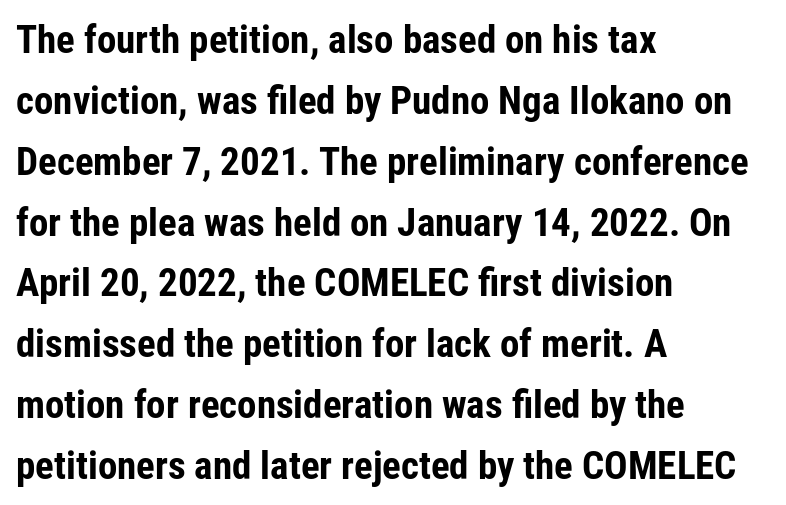
The image shows 39 px bold, condensed sans-serif type, upright; set left-aligned, normal line spacing (1.56x), normal letter spacing, not underlined; low stroke contrast and a medium x-height.
